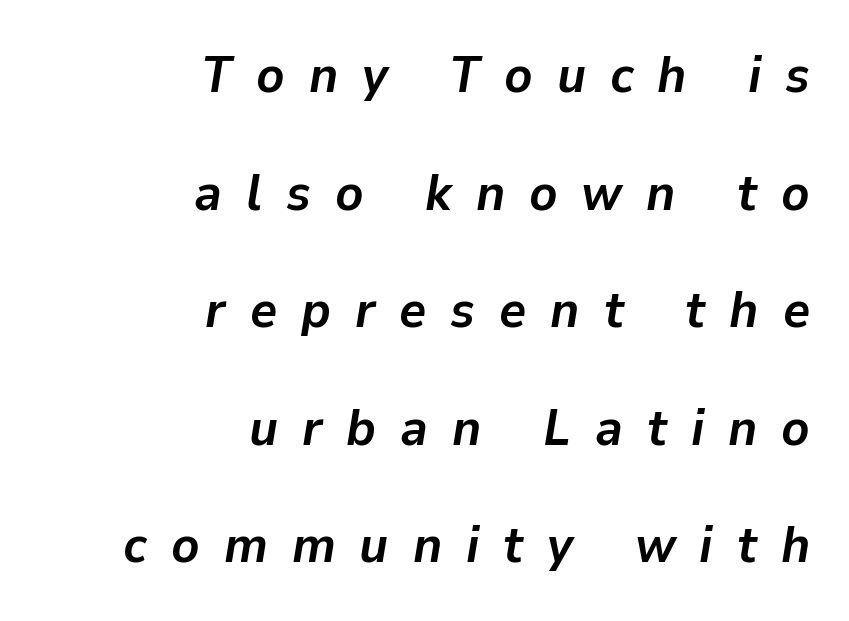
Q: Is the text bold? A: Yes.
Q: Is the text italic (slanted)? A: Yes, it leans right by about 9 degrees.
Q: Is the text underlined? A: No.
Q: How is the paragraph aligned? A: Right-aligned.
Q: Is the spacing between letters normal or unusually wide? A: Unusually wide.
Q: Is the spacing between lines tight, normal or loose? A: Loose.
Q: Width (condensed, normal, or wide)? A: Normal.
Q: Stroke contrast? A: Low.
Q: x-height? A: Medium.
Q: Monospaced? A: No.
